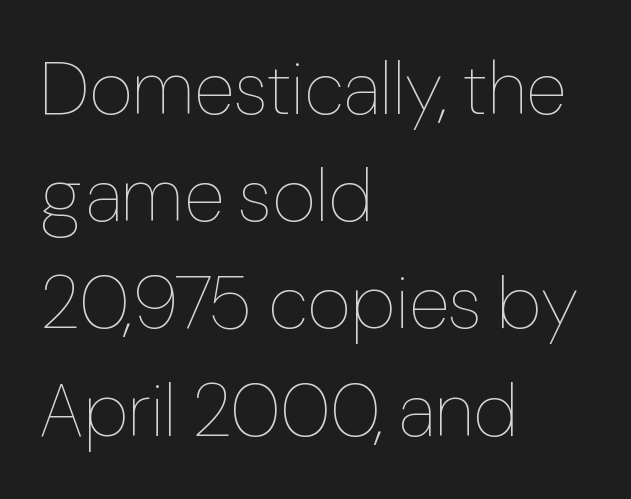
{"italic": "no", "bold": "no", "weight": "thin", "width": "normal", "stroke_contrast": "low", "x_height": "medium", "monospaced": "no", "underline": "no", "align": "left", "line_spacing": "normal", "line_spacing_ratio": 1.43, "letter_spacing": "normal", "letter_spacing_em": 0.0, "glyph_px": 75}
